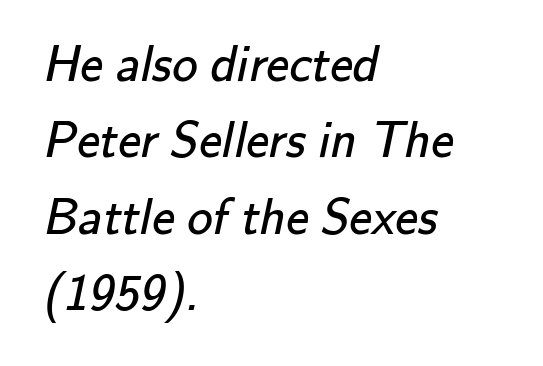
{"serif": "no", "bold": "no", "weight": "regular", "width": "normal", "stroke_contrast": "low", "x_height": "small", "monospaced": "no", "underline": "no", "align": "left", "line_spacing": "normal", "line_spacing_ratio": 1.5, "letter_spacing": "normal", "letter_spacing_em": 0.0, "glyph_px": 51}
